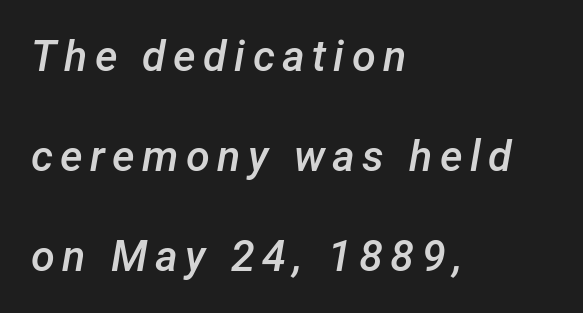
The image shows 43 px semibold type, italic (leaning right); set left-aligned, loose line spacing (2.32x), not underlined; low stroke contrast and a medium x-height.
